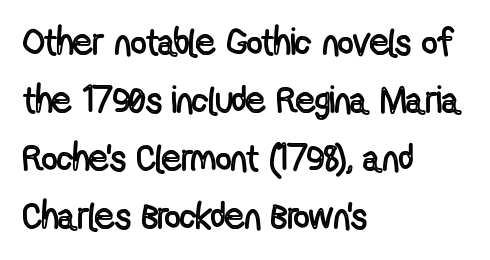
Q: Is the text italic (slanted)? A: No, it is upright.
Q: Is the text underlined? A: No.
Q: How is the paragraph aligned? A: Left-aligned.
Q: Is the spacing between letters normal or unusually wide? A: Normal.
Q: Is the spacing between lines tight, normal or loose? A: Normal.
Q: Width (condensed, normal, or wide)? A: Condensed.
Q: x-height? A: Medium.
Q: Monospaced? A: No.
